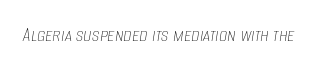
The image shows 21 px text type, italic (leaning right); set normal letter spacing, not underlined.
